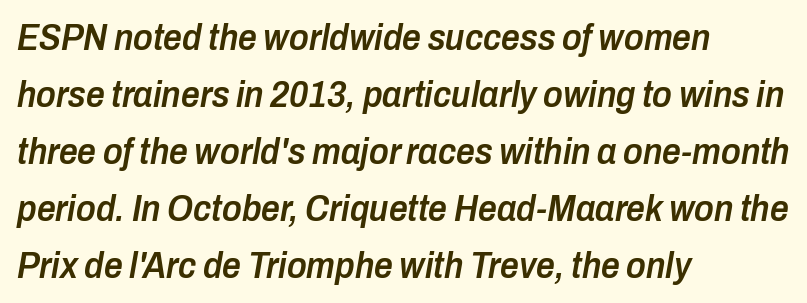
The image shows 37 px semibold, condensed type, italic (leaning right); set left-aligned, normal line spacing (1.54x), normal letter spacing, not underlined; low stroke contrast and a medium x-height.
